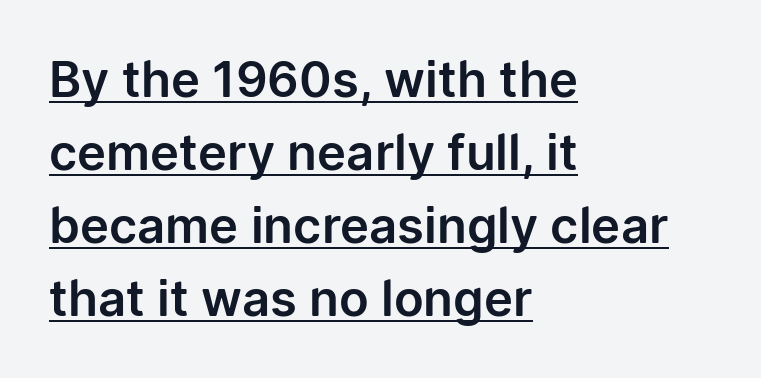
What stands out about the letter spacing? Nothing — it is the standard amount. This sample is left-justified, so line endings fall wherever the words run out. The face used here is proportionally spaced, like ordinary book or web type. If you measured baseline to baseline, you'd find a middling distance. Notice how the stems are strictly vertical — no italics here. To sum up the face: it is a sans, with no serifs.
